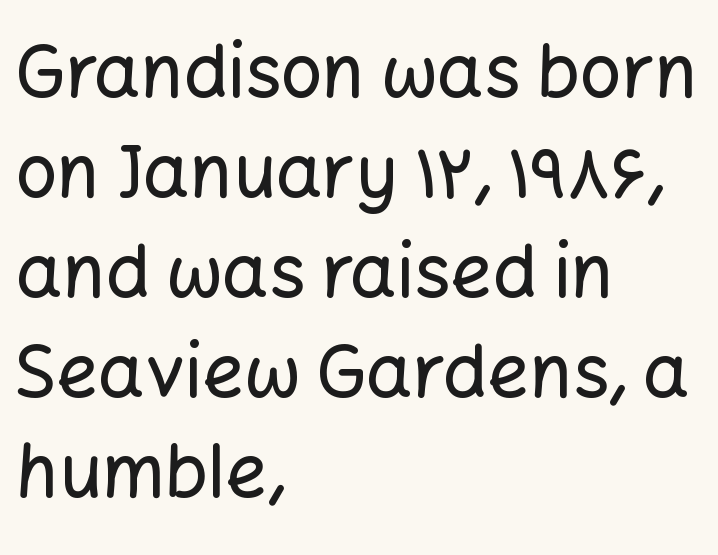
Reading down the block, your eye returns to a fixed left position each line. Is the letter spacing exaggerated? No — it looks like the ordinary default. Do the characters align in a grid? No, the font is proportional. The lettering holds an erect, upright posture throughout. Type style note: lacks serifs. Nobody drew a line under any word here.
